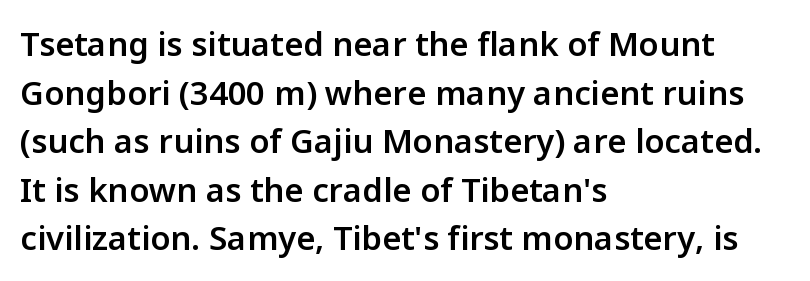
The image shows 33 px semibold sans-serif type, upright; set left-aligned, normal line spacing (1.47x), normal letter spacing, not underlined; low stroke contrast and a medium x-height.
